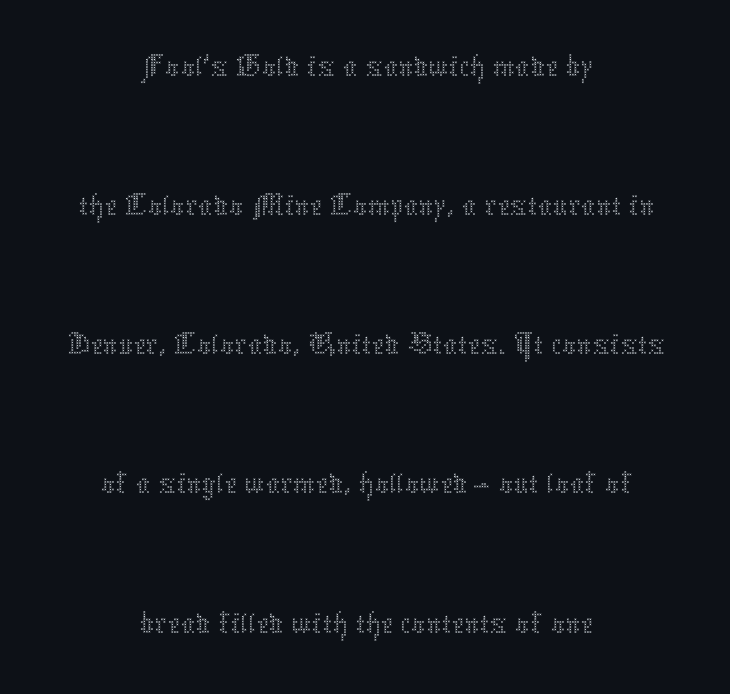
This sample has the flowing, uneven cadence of proportional lettering. The zone under the glyphs is completely vacant. These glyphs show unthickened strokes, regular width or finer. Horizontal bands of white between lines are thick stripes. Neither beginnings nor endings align; midpoints do. Posture: upright roman.
